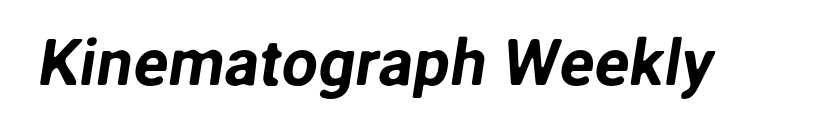
Q: Is the typeface a serif or a sans-serif typeface? A: Sans-serif.
Q: Is the text underlined? A: No.
Q: Is the spacing between letters normal or unusually wide? A: Normal.
Q: Width (condensed, normal, or wide)? A: Normal.
Q: Stroke contrast? A: Low.
Q: x-height? A: Medium.
Q: Monospaced? A: No.
